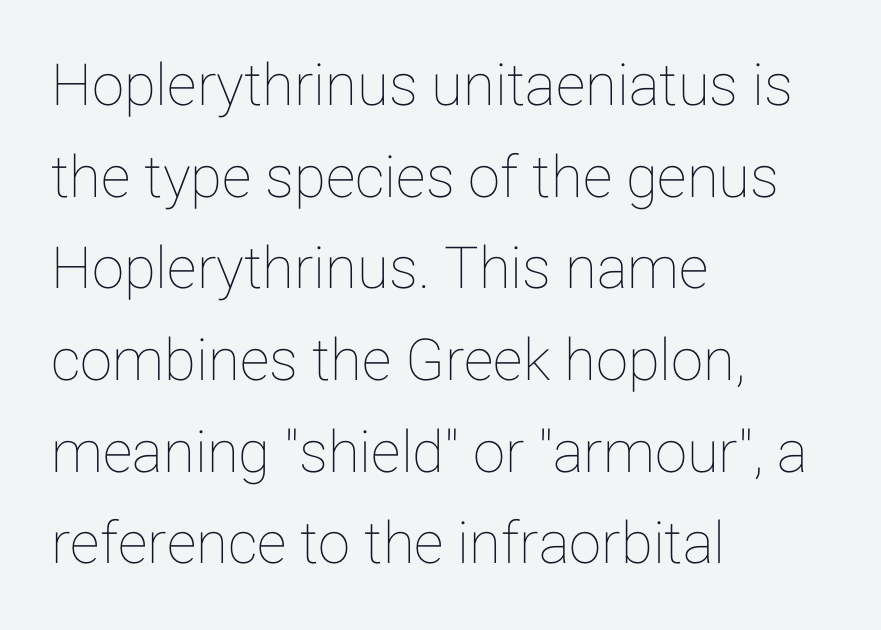
The image shows 58 px text type, upright; set left-aligned, normal line spacing (1.58x), normal letter spacing, not underlined; low stroke contrast and a medium x-height.
